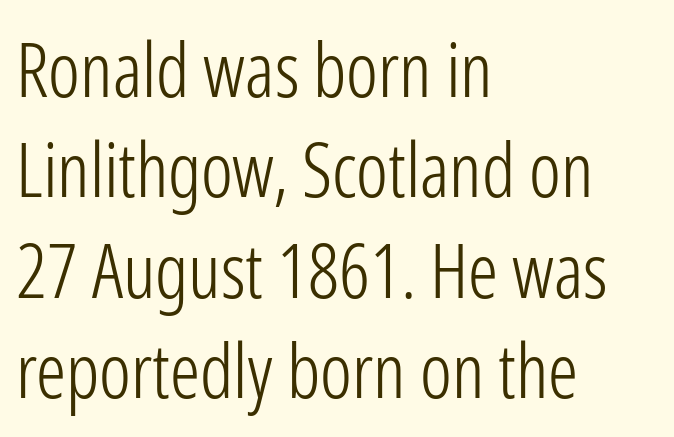
{"serif": "no", "italic": "no", "bold": "no", "weight": "light", "width": "condensed", "stroke_contrast": "low", "x_height": "medium", "monospaced": "no", "underline": "no", "align": "left", "line_spacing": "normal", "line_spacing_ratio": 1.34, "letter_spacing": "normal", "letter_spacing_em": 0.0, "glyph_px": 75}
